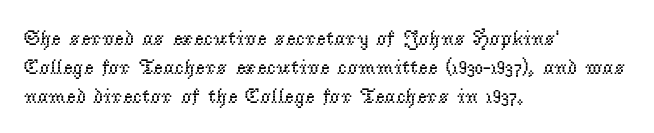
The image shows 21 px text type, upright; set left-aligned, normal line spacing (1.37x), normal letter spacing, not underlined.
